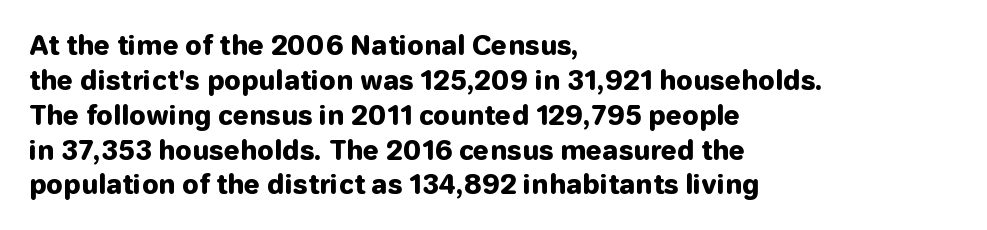
{"italic": "no", "bold": "yes", "underline": "no", "align": "left", "line_spacing": "normal", "line_spacing_ratio": 1.34, "letter_spacing": "normal", "letter_spacing_em": 0.0, "glyph_px": 26}
